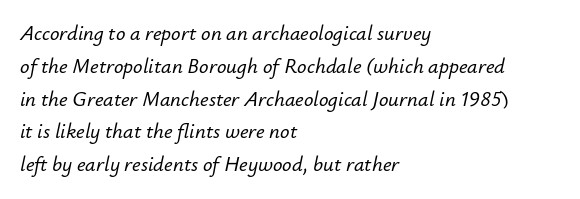
Rendered with sloped, italic letterforms. Observe the ordinary spacing: letters are neighbours, not strangers. A typesetter would call this leading conventional body-copy spacing. The rag falls on the right side of this text block. Bare-footed words on every line.
